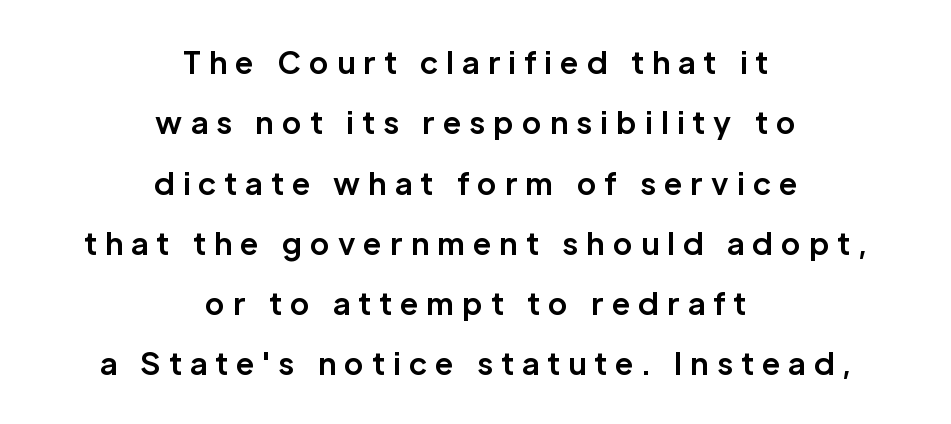
Q: Is the text bold? A: Yes.
Q: Is the text italic (slanted)? A: No, it is upright.
Q: Is the typeface a serif or a sans-serif typeface? A: Sans-serif.
Q: Is the text underlined? A: No.
Q: How is the paragraph aligned? A: Centered.
Q: Is the spacing between letters normal or unusually wide? A: Unusually wide.
Q: Is the spacing between lines tight, normal or loose? A: Loose.
Q: Width (condensed, normal, or wide)? A: Normal.
Q: Stroke contrast? A: Low.
Q: x-height? A: Medium.
Q: Monospaced? A: No.
